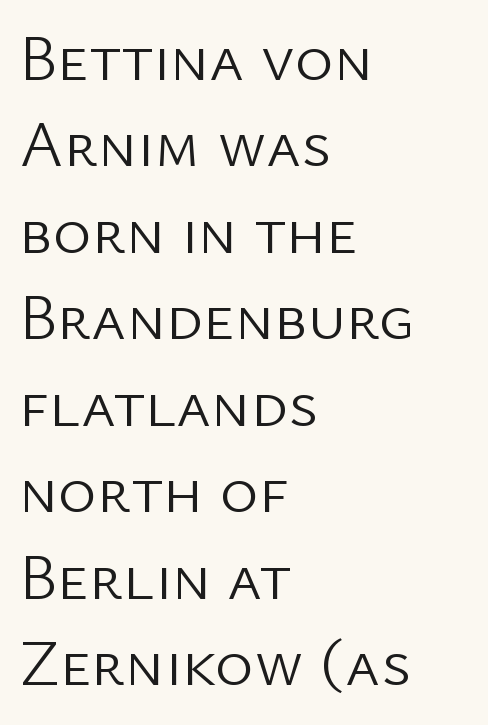
{"serif": "no", "italic": "no", "bold": "no", "weight": "light", "width": "normal", "stroke_contrast": "low", "x_height": "medium", "monospaced": "no", "underline": "no", "align": "left", "line_spacing": "normal", "line_spacing_ratio": 1.31, "letter_spacing": "normal", "letter_spacing_em": 0.0, "glyph_px": 66}
